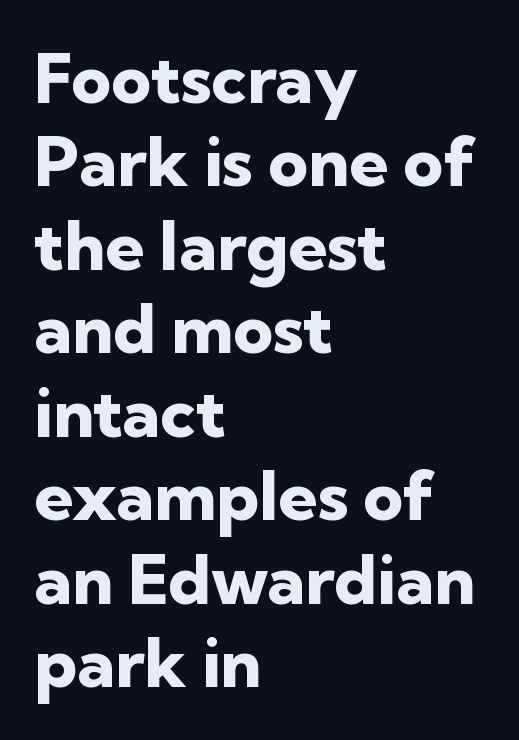
Grotesque or geometric, the face here clearly has no serifs. A classic flush-left, rag-right setting is used for this passage. Here the designer chose a conventional face with non-uniform glyph widths. Compared with typical body copy, the letter spacing here is the same. This is roman type, the default non-slanted kind.
